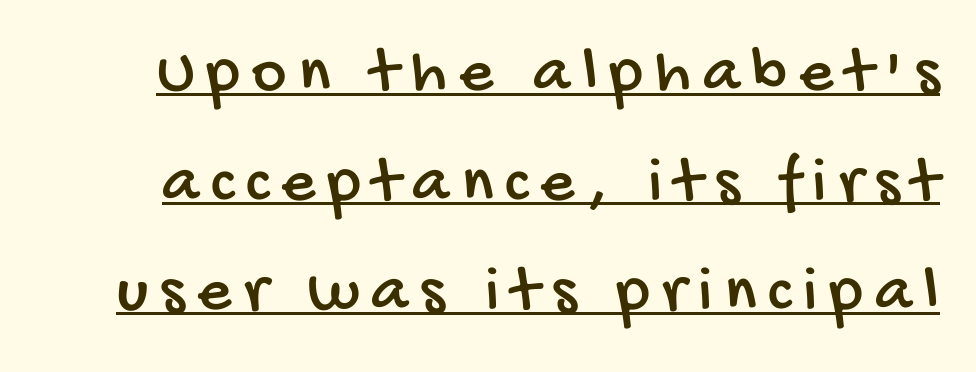
Q: Is the typeface a serif or a sans-serif typeface? A: Sans-serif.
Q: Is the text underlined? A: Yes.
Q: Is the spacing between lines tight, normal or loose? A: Normal.
Q: Width (condensed, normal, or wide)? A: Condensed.
Q: Stroke contrast? A: Low.
Q: x-height? A: Large.
Q: Monospaced? A: No.
